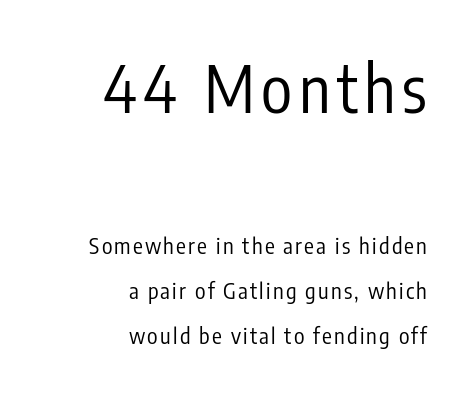
{"serif": "no", "italic": "no", "bold": "no", "weight": "regular", "width": "condensed", "stroke_contrast": "low", "x_height": "medium", "monospaced": "no", "underline": "no", "align": "right", "line_spacing": "loose", "line_spacing_ratio": 2.05, "larger_block": "first", "size_ratio": 2.95, "glyph_px": 65}
